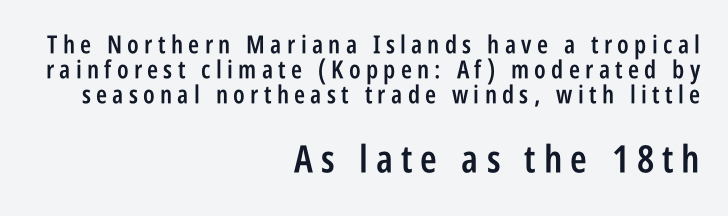
The font family rendered here belongs to the sans-serif group. Here the glyphs are tracked loosely, breaking word shapes into spaced letters. Compared with an ordinary text face, these strokes are moderately heavier — a semibold. In terms of leading, this rendering errs on the cramped side. Glance below the letters and you will spot only blank space.
